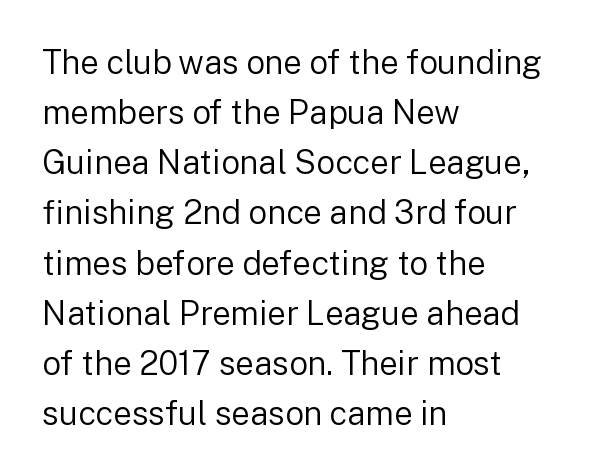
Letters have the restrained weight of plain body copy at most. Examine the stroke ends and you'll find no serifs. What's the leading like? Ordinary, nothing unusual. Spacing verdict: proportional, widths tailored to each character.
